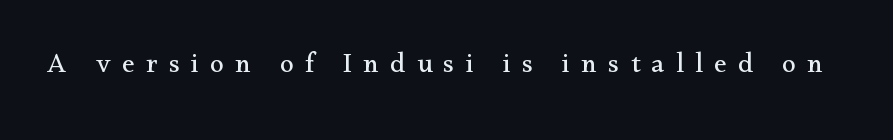
Heaviness? Minimal to ordinary, like unemphasized prose. The face used here is seriffed, in the tradition of book romans. Unmarked baselines from the first word to the last. The face used here is rendered with a markedly widened letterfit.
